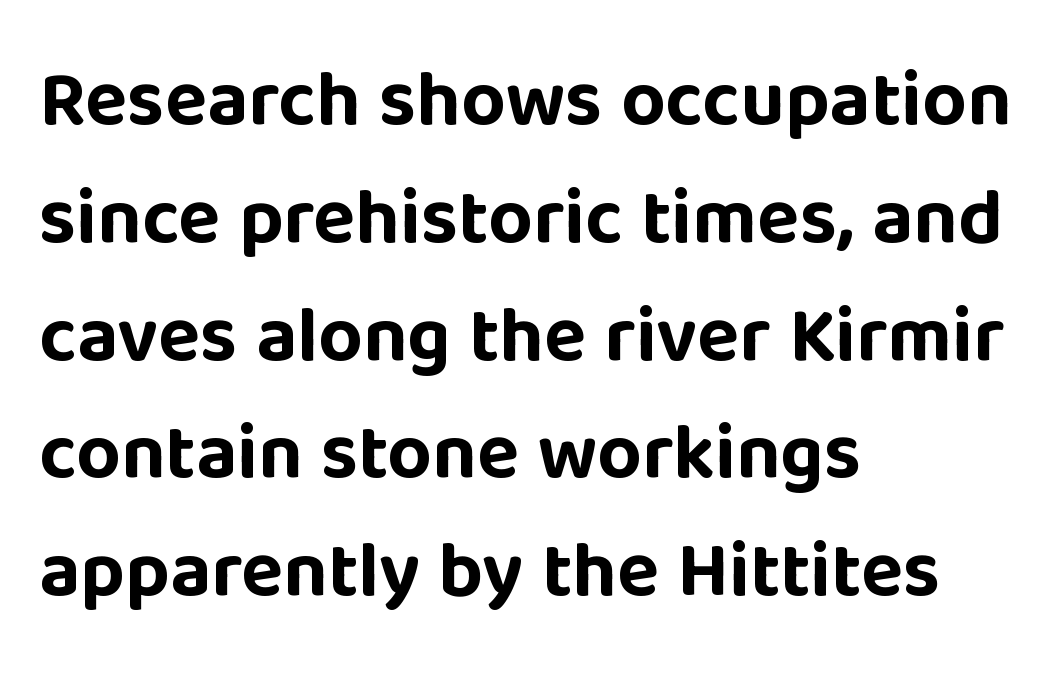
Q: Is the text bold? A: Yes.
Q: Is the text italic (slanted)? A: No, it is upright.
Q: Is the typeface a serif or a sans-serif typeface? A: Sans-serif.
Q: Is the text underlined? A: No.
Q: How is the paragraph aligned? A: Left-aligned.
Q: Is the spacing between letters normal or unusually wide? A: Normal.
Q: Is the spacing between lines tight, normal or loose? A: Normal.
Q: Width (condensed, normal, or wide)? A: Normal.
Q: Stroke contrast? A: Low.
Q: x-height? A: Large.
Q: Monospaced? A: No.
